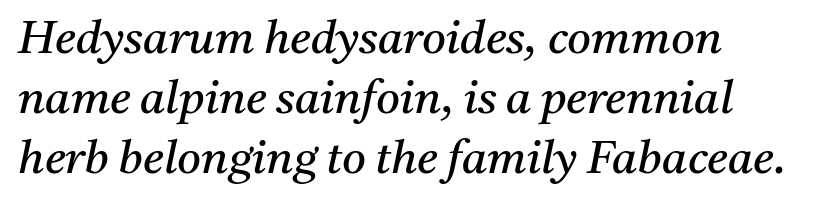
{"serif": "yes", "italic": "yes", "lean": "right", "slant_degrees": 11, "bold": "no", "weight": "regular", "width": "normal", "stroke_contrast": "medium", "x_height": "medium", "monospaced": "no", "underline": "no", "align": "left", "line_spacing": "normal", "line_spacing_ratio": 1.3, "letter_spacing": "normal", "letter_spacing_em": 0.0, "glyph_px": 46}
